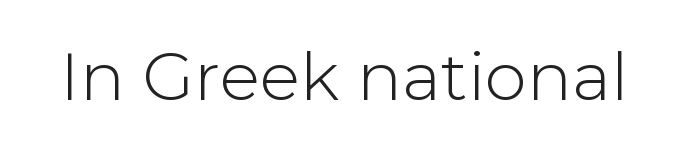
Each letter's strokes conclude bluntly, with no projecting serifs. Note the varied advance widths — an 'i' is clearly narrower than an 'm'. The rendering keeps characters at their native spacing. The space beneath each line is pristine and unruled.
